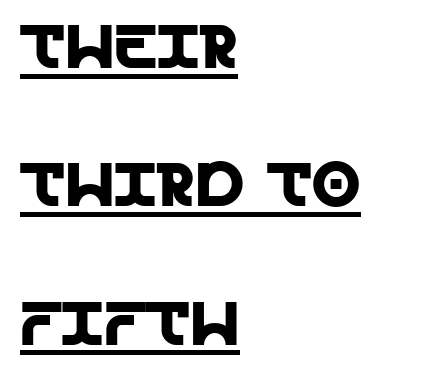
The image shows 62 px sans-serif type, upright; set left-aligned, loose line spacing (2.23x), normal letter spacing, underlined; a large x-height.
